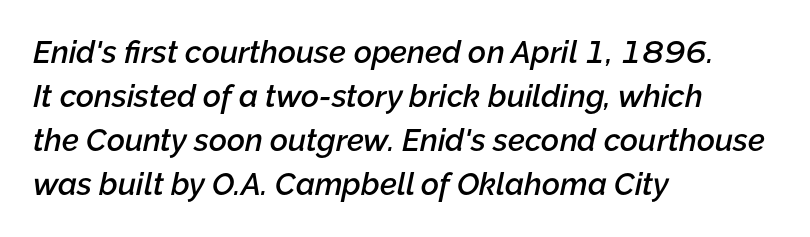
The letters are slanted; this is an italic face. Evenly set lines give the paragraph a standard silhouette. Anything drawn beneath the words? Only blank space. The face used here is proportionally spaced, like ordinary book or web type.
